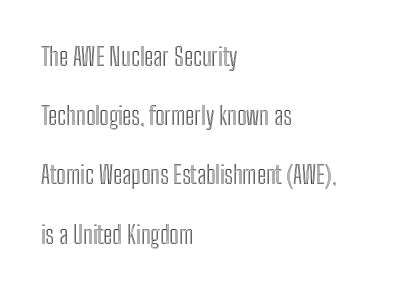
Regarding leading, the lines here are spaced well apart. Honestly, the letter spacing is just normal — you wouldn't notice it. If you drew a ruler down the left edge, every line would touch it. Descenders are the only things crossing below the line. Is there any slant? The stems are plumb.
